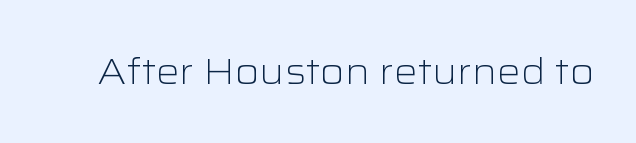
Q: Is the text bold? A: No.
Q: Is the text italic (slanted)? A: No, it is upright.
Q: Is the typeface a serif or a sans-serif typeface? A: Sans-serif.
Q: Is the text underlined? A: No.
Q: Is the spacing between letters normal or unusually wide? A: Normal.
Q: Width (condensed, normal, or wide)? A: Wide.
Q: Stroke contrast? A: Low.
Q: x-height? A: Medium.
Q: Monospaced? A: No.
